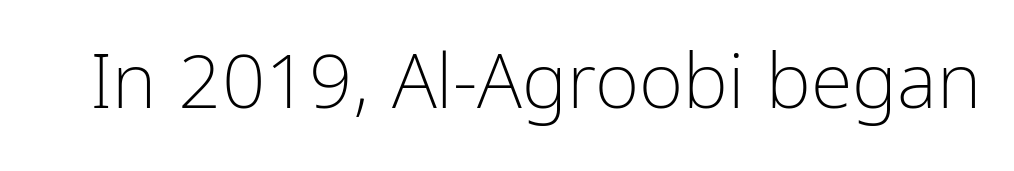
Q: Is the text bold? A: No.
Q: Is the text italic (slanted)? A: No, it is upright.
Q: Is the typeface a serif or a sans-serif typeface? A: Sans-serif.
Q: Is the text underlined? A: No.
Q: Is the spacing between letters normal or unusually wide? A: Normal.
Q: Width (condensed, normal, or wide)? A: Condensed.
Q: Stroke contrast? A: Low.
Q: x-height? A: Medium.
Q: Monospaced? A: No.
